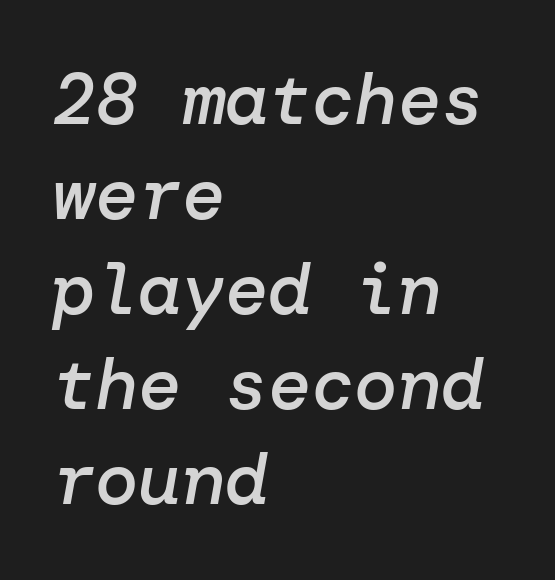
{"italic": "yes", "lean": "right", "slant_degrees": 10, "bold": "semi", "weight": "semibold", "width": "normal", "stroke_contrast": "low", "x_height": "medium", "underline": "no", "align": "left", "line_spacing": "normal", "line_spacing_ratio": 1.32, "letter_spacing": "normal", "letter_spacing_em": 0.0, "glyph_px": 72}
